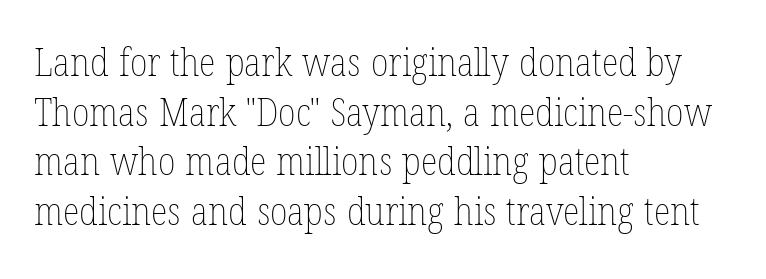
Q: Is the text bold? A: No.
Q: Is the text italic (slanted)? A: No, it is upright.
Q: Is the text underlined? A: No.
Q: How is the paragraph aligned? A: Left-aligned.
Q: Is the spacing between letters normal or unusually wide? A: Normal.
Q: Is the spacing between lines tight, normal or loose? A: Normal.
Q: Width (condensed, normal, or wide)? A: Condensed.
Q: Stroke contrast? A: Low.
Q: x-height? A: Medium.
Q: Monospaced? A: No.
